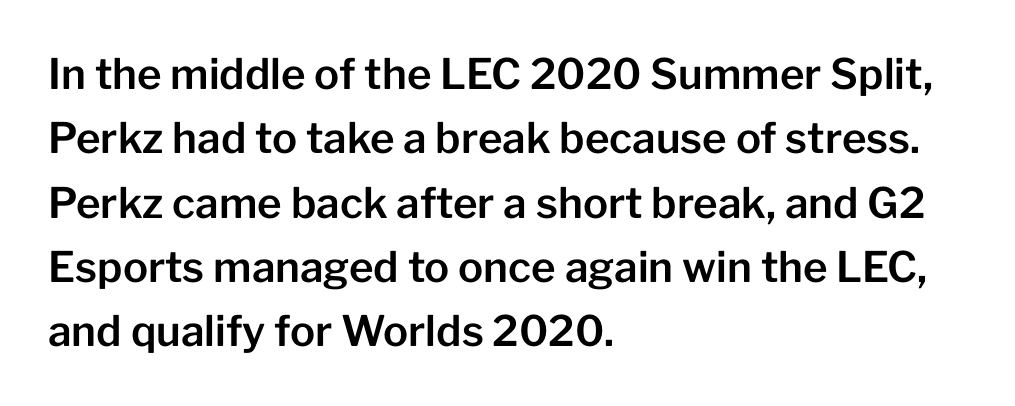
{"serif": "no", "italic": "no", "width": "normal", "stroke_contrast": "low", "x_height": "medium", "monospaced": "no", "underline": "no", "align": "left", "line_spacing": "normal", "line_spacing_ratio": 1.53, "letter_spacing": "normal", "letter_spacing_em": 0.0, "glyph_px": 42}
